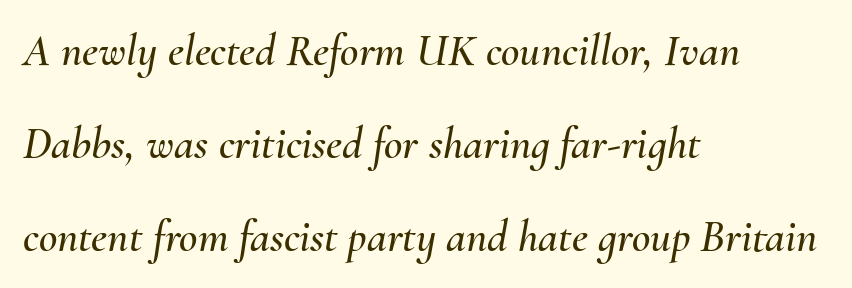
Q: Is the text italic (slanted)? A: Yes, it leans right by about 10 degrees.
Q: Is the text underlined? A: No.
Q: How is the paragraph aligned? A: Left-aligned.
Q: Is the spacing between letters normal or unusually wide? A: Normal.
Q: Is the spacing between lines tight, normal or loose? A: Loose.
Q: Width (condensed, normal, or wide)? A: Normal.
Q: Stroke contrast? A: Medium.
Q: x-height? A: Small.
Q: Monospaced? A: No.
